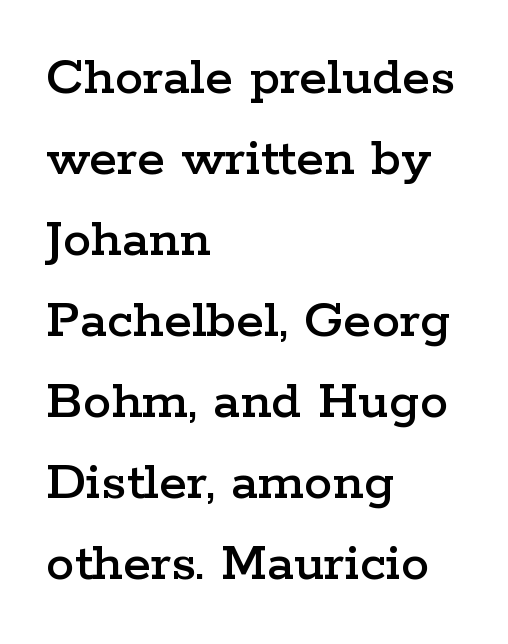
A typesetter would label this face a serif. Each word holds together tightly as a unit, with standard inter-letter gaps. A bare baseline throughout the passage. Character widths vary here, with narrow letters taking less room than wide ones. Is there much room between lines? A standard amount, neither cramped nor airy.
